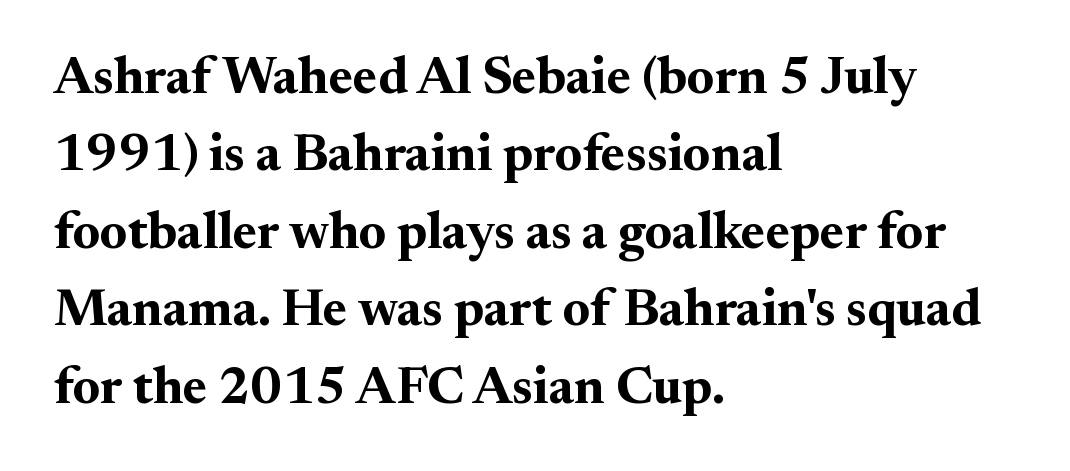
{"serif": "yes", "italic": "no", "bold": "yes", "weight": "bold", "width": "normal", "stroke_contrast": "medium", "x_height": "small", "monospaced": "no", "underline": "no", "align": "left", "line_spacing": "normal", "line_spacing_ratio": 1.49, "letter_spacing": "normal", "letter_spacing_em": 0.0, "glyph_px": 52}
